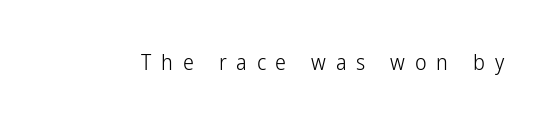
Q: Is the text bold? A: No.
Q: Is the text italic (slanted)? A: No, it is upright.
Q: Is the text underlined? A: No.
Q: Is the spacing between letters normal or unusually wide? A: Unusually wide.
